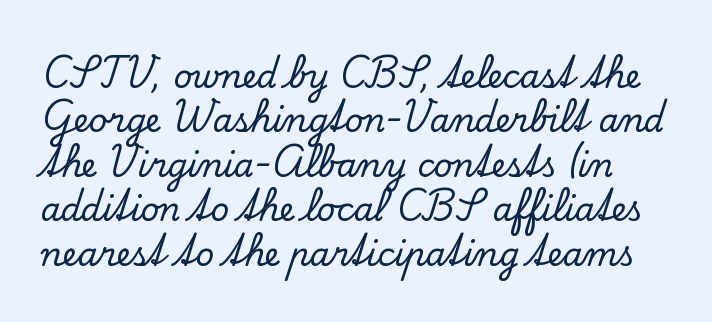
The image shows 32 px serif type; set normal line spacing (1.39x), normal letter spacing, not underlined; low stroke contrast and a small x-height.
